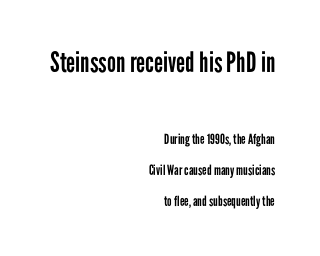
The image shows 28 px regular-weight, condensed sans-serif type, upright; set right-aligned, loose line spacing (2.23x), normal letter spacing, not underlined; the first (top) block is 2.0x larger; low stroke contrast and a medium x-height.
